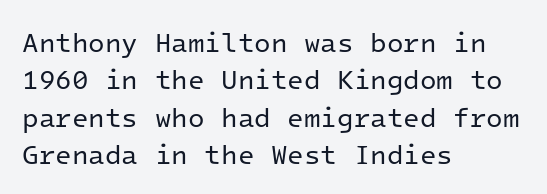
Q: Is the text bold? A: No.
Q: Is the text italic (slanted)? A: No, it is upright.
Q: Is the text underlined? A: No.
Q: How is the paragraph aligned? A: Left-aligned.
Q: Is the spacing between letters normal or unusually wide? A: Normal.
Q: Is the spacing between lines tight, normal or loose? A: Normal.
